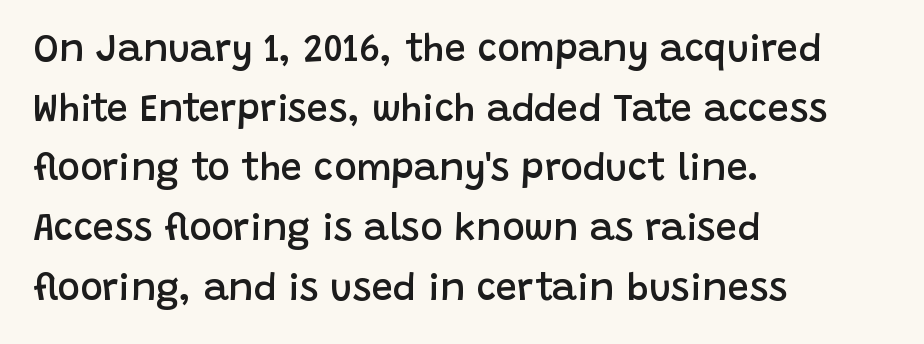
{"serif": "no", "italic": "no", "bold": "semi", "weight": "semibold", "width": "normal", "stroke_contrast": "low", "x_height": "large", "monospaced": "no", "underline": "no", "align": "left", "line_spacing": "normal", "line_spacing_ratio": 1.57, "letter_spacing": "normal", "letter_spacing_em": 0.0, "glyph_px": 38}
